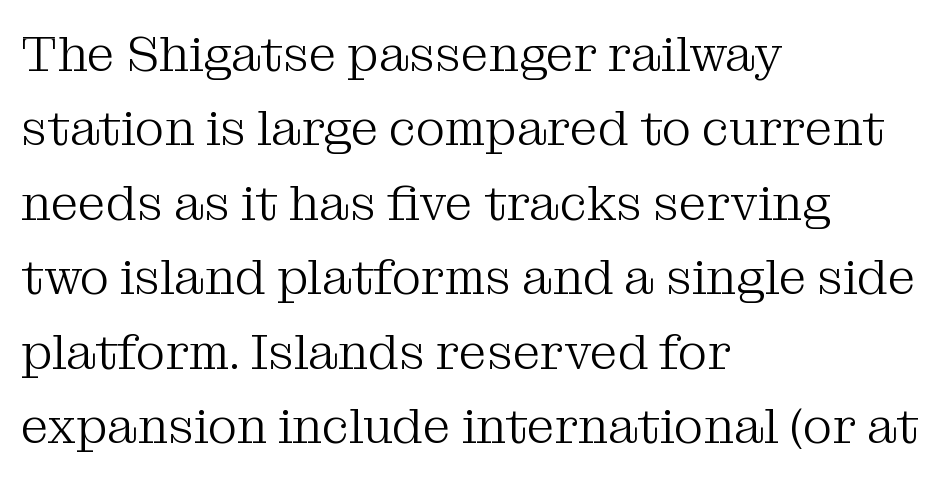
The image shows 50 px light serif type, upright; set left-aligned, normal line spacing (1.49x), normal letter spacing, not underlined; medium stroke contrast and a medium x-height.
